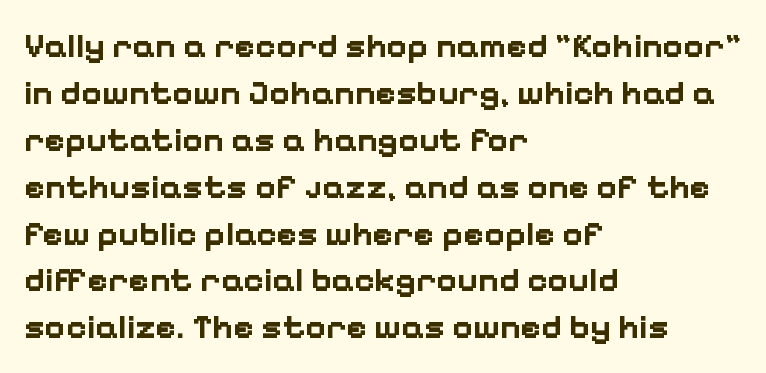
{"serif": "no", "italic": "no", "bold": "yes", "weight": "bold", "width": "normal", "stroke_contrast": "low", "x_height": "medium", "monospaced": "no", "underline": "no", "align": "left", "line_spacing": "normal", "line_spacing_ratio": 1.34, "letter_spacing": "normal", "letter_spacing_em": 0.0, "glyph_px": 35}
